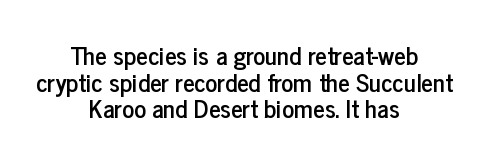
Tightly led — the rows are bunched. This sample is center-justified, so both line endings float freely. Vertical strokes here are truly vertical. Quick note: underline off. There is no visible air inserted between adjacent glyphs.
